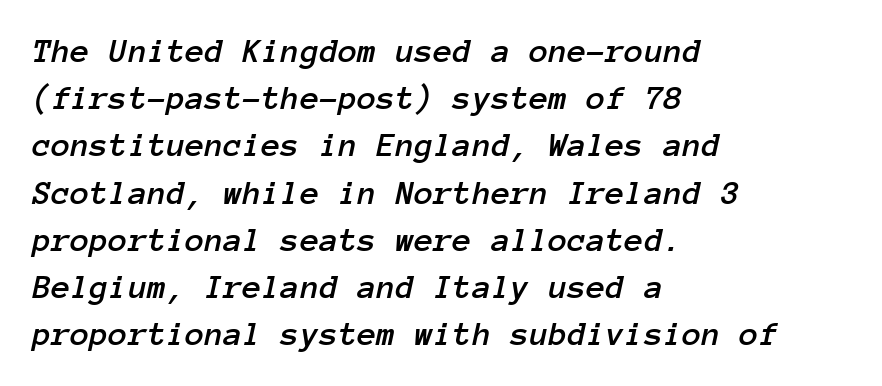
The image shows 35 px text type, italic (leaning right), monospaced; set left-aligned, normal line spacing (1.35x), normal letter spacing, not underlined; low stroke contrast and a medium x-height.
